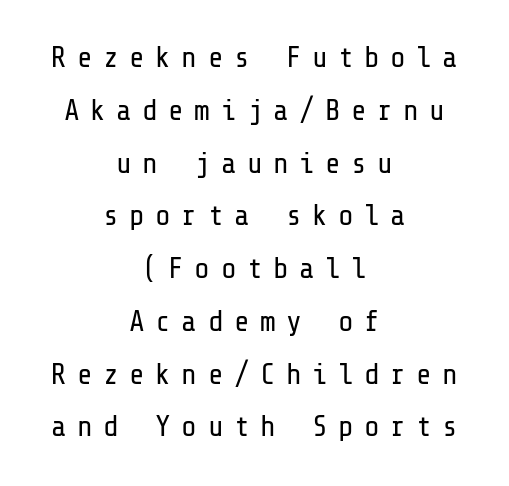
{"serif": "no", "italic": "no", "bold": "no", "weight": "regular", "width": "normal", "stroke_contrast": "low", "x_height": "medium", "underline": "no", "align": "center", "line_spacing_ratio": 1.82, "letter_spacing": "wide", "letter_spacing_em": 0.36, "glyph_px": 29}
